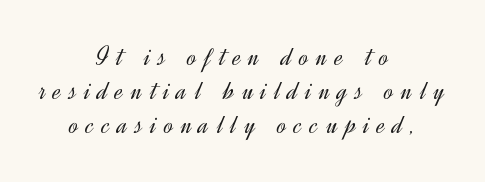
{"serif": "no", "bold": "no", "weight": "light", "width": "normal", "x_height": "small", "monospaced": "no", "underline": "no", "align": "center", "line_spacing_ratio": 1.22, "letter_spacing": "wide", "letter_spacing_em": 0.28, "glyph_px": 28}
